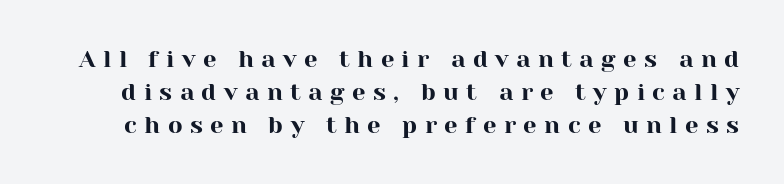
The space directly below the letters is spotless. Display-style spreading of the glyphs; the letterfit is very open. A normal amount of white space separates one row of letters from the next. Vertical strokes here are truly vertical.
